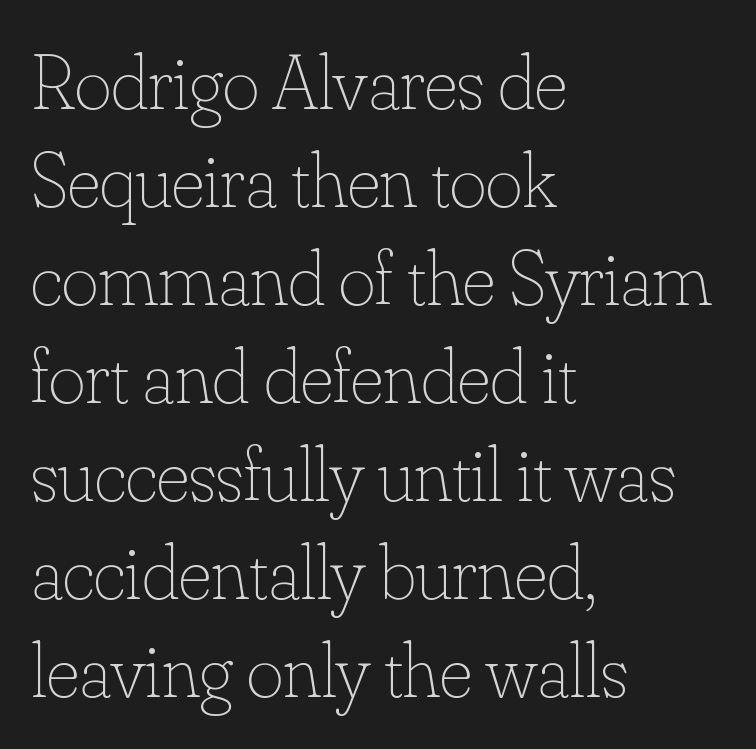
Standard letterfit; no display-style spreading of the glyphs. Note the varied advance widths — an 'i' is clearly narrower than an 'm'. Which margin do the lines hug? The left one — the right edge is uneven. Characters remain perfectly vertical along every line.
